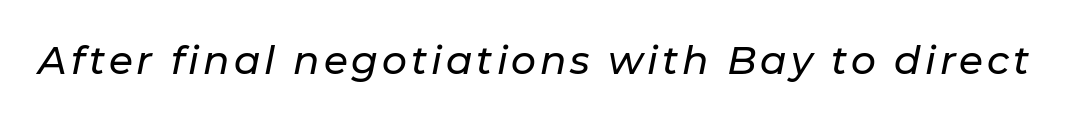
Clear beneath every line of the passage. It's the slanting kind of type. Looks like regular typesetting: each glyph gets only the width it needs.
